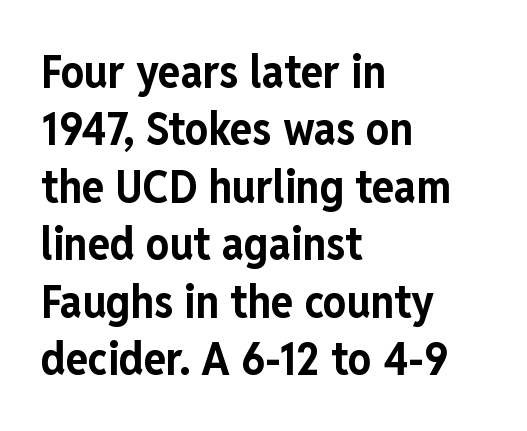
Q: Is the text bold? A: Yes.
Q: Is the text italic (slanted)? A: No, it is upright.
Q: Is the typeface a serif or a sans-serif typeface? A: Sans-serif.
Q: Is the text underlined? A: No.
Q: How is the paragraph aligned? A: Left-aligned.
Q: Is the spacing between letters normal or unusually wide? A: Normal.
Q: Is the spacing between lines tight, normal or loose? A: Normal.
Q: Width (condensed, normal, or wide)? A: Condensed.
Q: Stroke contrast? A: Low.
Q: x-height? A: Medium.
Q: Monospaced? A: No.
